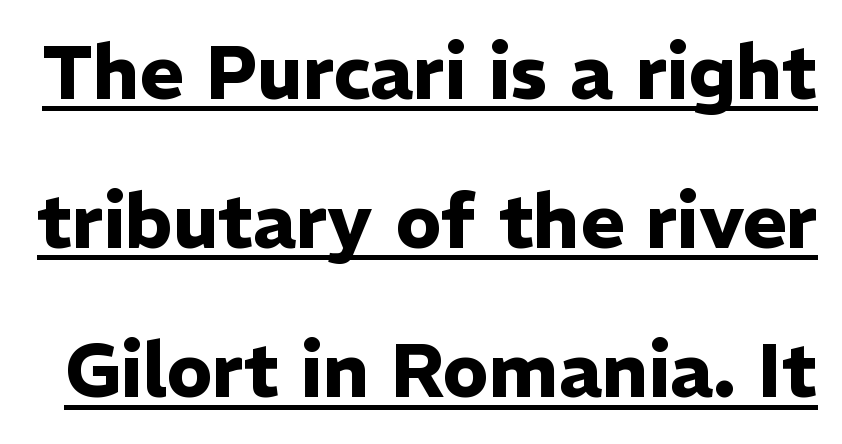
{"serif": "no", "italic": "no", "bold": "yes", "weight": "heavy", "width": "normal", "stroke_contrast": "low", "x_height": "medium", "monospaced": "no", "underline": "yes", "line_spacing": "loose", "line_spacing_ratio": 1.99, "letter_spacing": "normal", "letter_spacing_em": 0.0, "glyph_px": 75}
